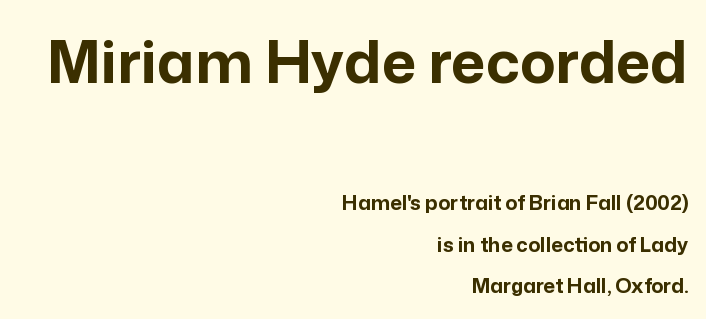
{"serif": "no", "italic": "no", "bold": "yes", "weight": "bold", "width": "normal", "stroke_contrast": "low", "x_height": "medium", "monospaced": "no", "underline": "no", "align": "right", "line_spacing": "loose", "line_spacing_ratio": 2.08, "letter_spacing": "normal", "letter_spacing_em": 0.0, "larger_block": "first", "size_ratio": 2.95, "glyph_px": 59}
